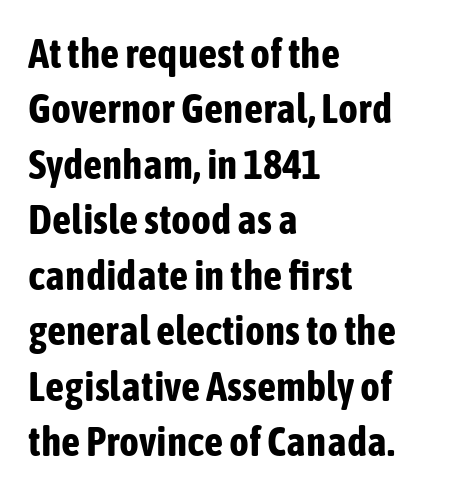
{"serif": "no", "italic": "no", "bold": "yes", "weight": "bold", "width": "condensed", "stroke_contrast": "low", "x_height": "medium", "monospaced": "no", "underline": "no", "align": "left", "line_spacing": "normal", "line_spacing_ratio": 1.32, "letter_spacing": "normal", "letter_spacing_em": 0.0, "glyph_px": 42}
